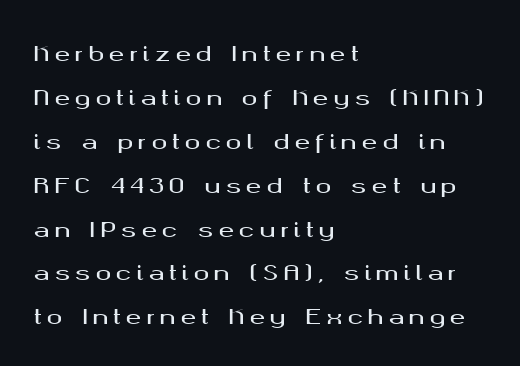
{"italic": "no", "underline": "no", "align": "left", "line_spacing": "loose", "line_spacing_ratio": 2.09, "letter_spacing": "wide", "letter_spacing_em": 0.23, "glyph_px": 21}
